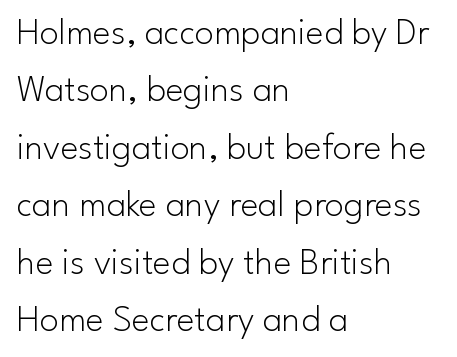
Q: Is the text bold? A: No.
Q: Is the text italic (slanted)? A: No, it is upright.
Q: Is the typeface a serif or a sans-serif typeface? A: Sans-serif.
Q: Is the text underlined? A: No.
Q: How is the paragraph aligned? A: Left-aligned.
Q: Is the spacing between letters normal or unusually wide? A: Normal.
Q: Is the spacing between lines tight, normal or loose? A: Normal.
Q: Width (condensed, normal, or wide)? A: Normal.
Q: Stroke contrast? A: Low.
Q: x-height? A: Small.
Q: Monospaced? A: No.
